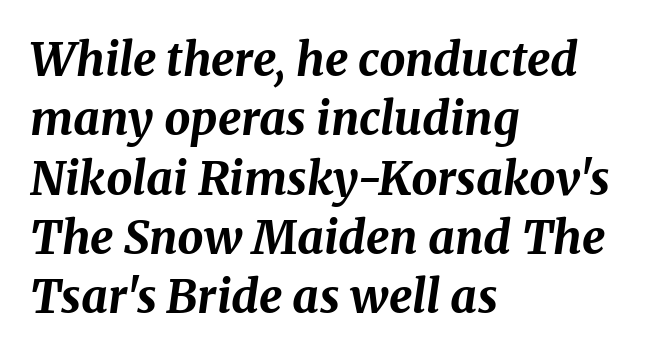
Q: Is the text bold? A: Yes.
Q: Is the text italic (slanted)? A: Yes, it leans right by about 8 degrees.
Q: Is the text underlined? A: No.
Q: How is the paragraph aligned? A: Left-aligned.
Q: Is the spacing between letters normal or unusually wide? A: Normal.
Q: Is the spacing between lines tight, normal or loose? A: Normal.
Q: Width (condensed, normal, or wide)? A: Normal.
Q: Stroke contrast? A: Medium.
Q: x-height? A: Medium.
Q: Monospaced? A: No.
